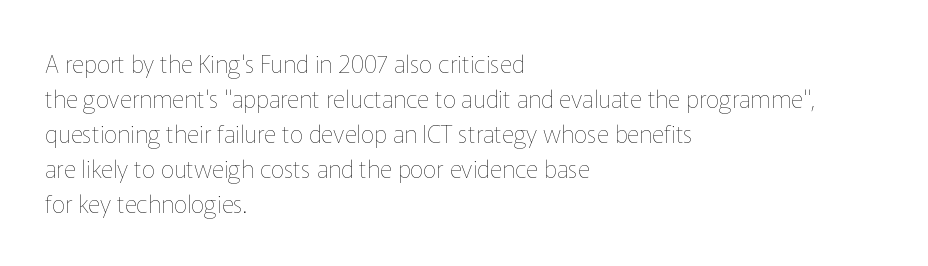
No word sits above an underline. This is the regular roman posture of the typeface. The lines in this sample share a left origin and differ only in where they stop. Successive baselines arrive at the customary interval.
